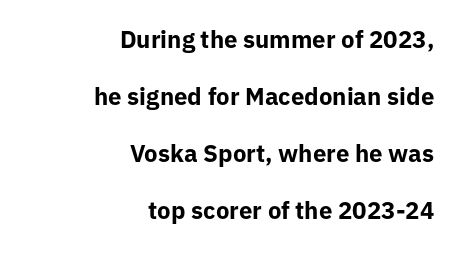
Q: Is the text bold? A: Yes.
Q: Is the text italic (slanted)? A: No, it is upright.
Q: Is the text underlined? A: No.
Q: How is the paragraph aligned? A: Right-aligned.
Q: Is the spacing between letters normal or unusually wide? A: Normal.
Q: Is the spacing between lines tight, normal or loose? A: Loose.
